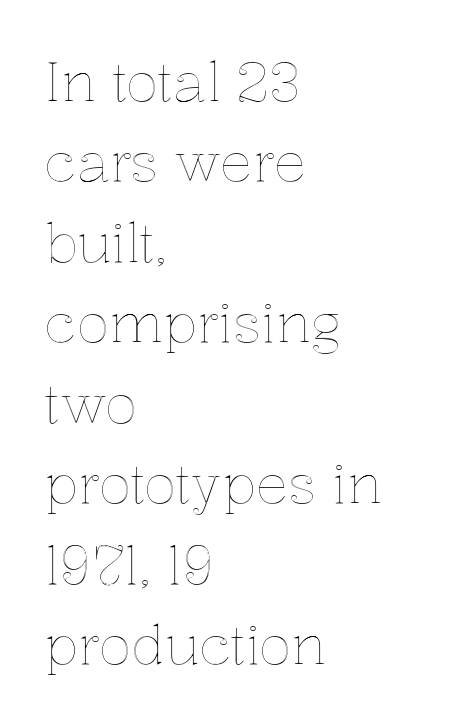
Q: Is the text italic (slanted)? A: No, it is upright.
Q: Is the text underlined? A: No.
Q: How is the paragraph aligned? A: Left-aligned.
Q: Is the spacing between letters normal or unusually wide? A: Normal.
Q: Is the spacing between lines tight, normal or loose? A: Normal.
Q: Width (condensed, normal, or wide)? A: Normal.
Q: x-height? A: Medium.
Q: Monospaced? A: No.
